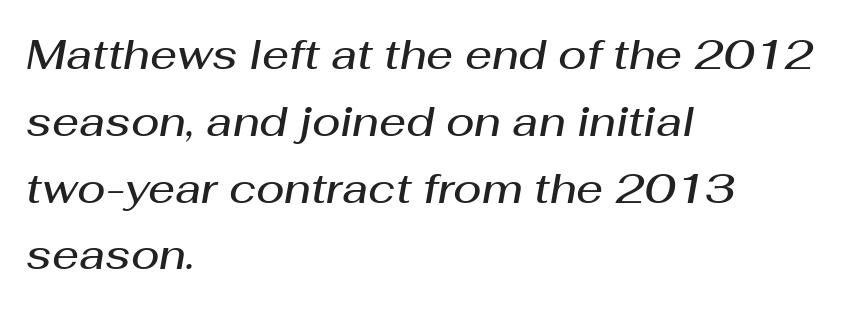
The image shows 42 px semibold type, italic (leaning right); set left-aligned, normal line spacing (1.59x), normal letter spacing, not underlined; medium stroke contrast and a medium x-height.
